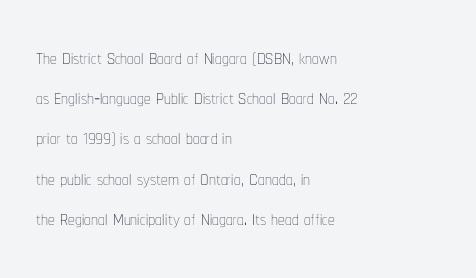
The image shows 27 px text type, upright; set left-aligned, normal line spacing (1.49x), normal letter spacing, not underlined.
